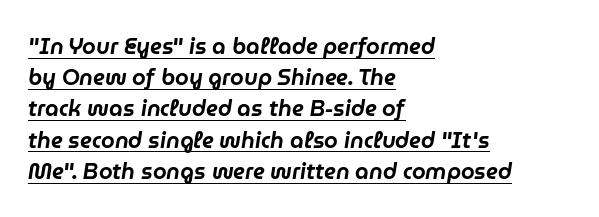
The ragged edge is on the right, which tells us the setting is flush left. Style check: oblique. Like a heading marked for emphasis, these lines bear an underscore. Leading: standard. Nothing unusual about the tracking: characters are spaced as the font intends.
